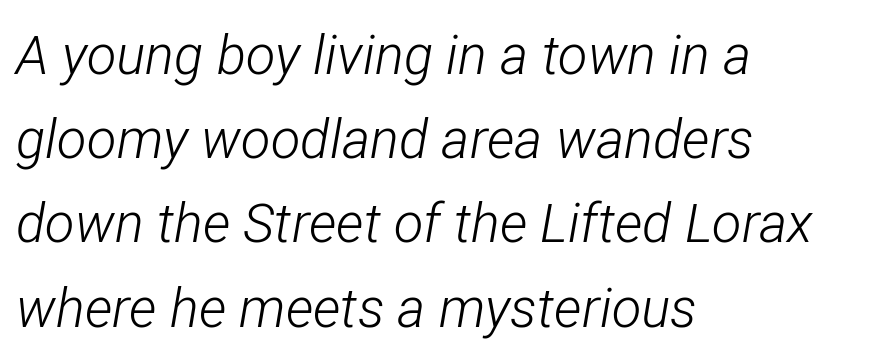
Q: Is the text bold? A: No.
Q: Is the text italic (slanted)? A: Yes, it leans right by about 12 degrees.
Q: Is the text underlined? A: No.
Q: How is the paragraph aligned? A: Left-aligned.
Q: Is the spacing between letters normal or unusually wide? A: Normal.
Q: Is the spacing between lines tight, normal or loose? A: Normal.
Q: Width (condensed, normal, or wide)? A: Condensed.
Q: Stroke contrast? A: Low.
Q: x-height? A: Medium.
Q: Monospaced? A: No.
